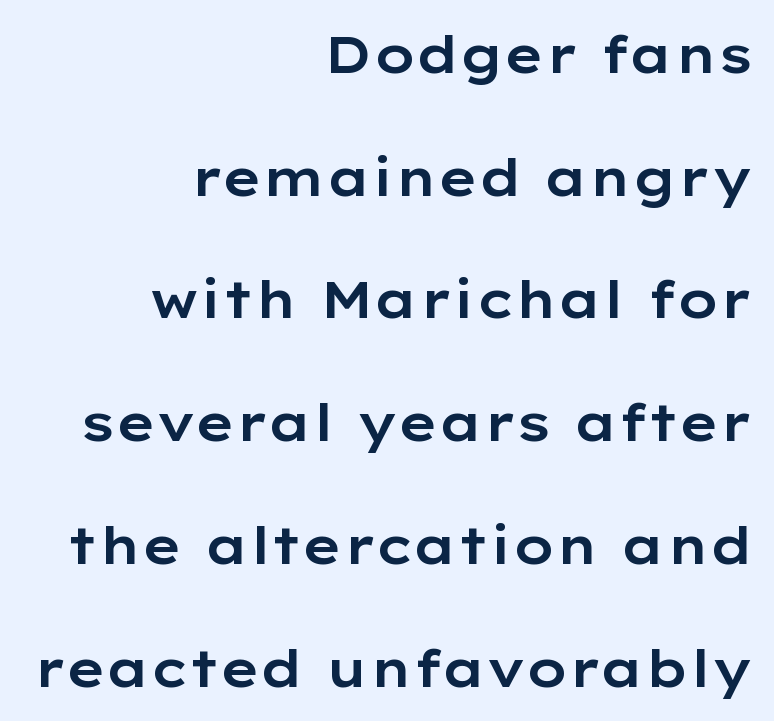
Q: Is the text italic (slanted)? A: No, it is upright.
Q: Is the typeface a serif or a sans-serif typeface? A: Sans-serif.
Q: Is the text underlined? A: No.
Q: How is the paragraph aligned? A: Right-aligned.
Q: Is the spacing between letters normal or unusually wide? A: Normal.
Q: Is the spacing between lines tight, normal or loose? A: Loose.
Q: Width (condensed, normal, or wide)? A: Wide.
Q: Stroke contrast? A: Low.
Q: x-height? A: Medium.
Q: Monospaced? A: No.
